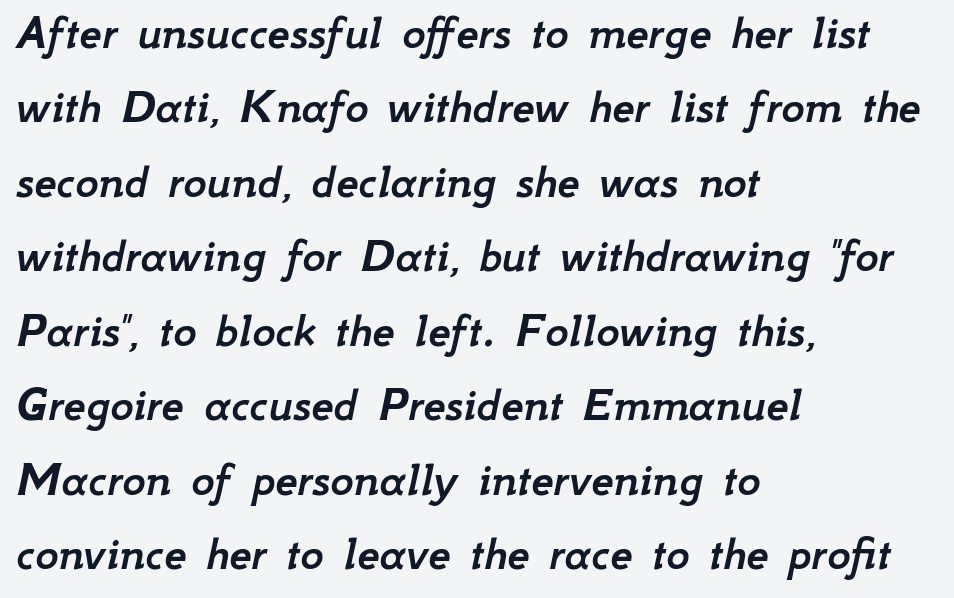
Q: Is the text italic (slanted)? A: Yes, it leans right by about 12 degrees.
Q: Is the text underlined? A: No.
Q: How is the paragraph aligned? A: Left-aligned.
Q: Is the spacing between letters normal or unusually wide? A: Normal.
Q: Is the spacing between lines tight, normal or loose? A: Normal.
Q: Width (condensed, normal, or wide)? A: Normal.
Q: Stroke contrast? A: Low.
Q: x-height? A: Small.
Q: Monospaced? A: No.
